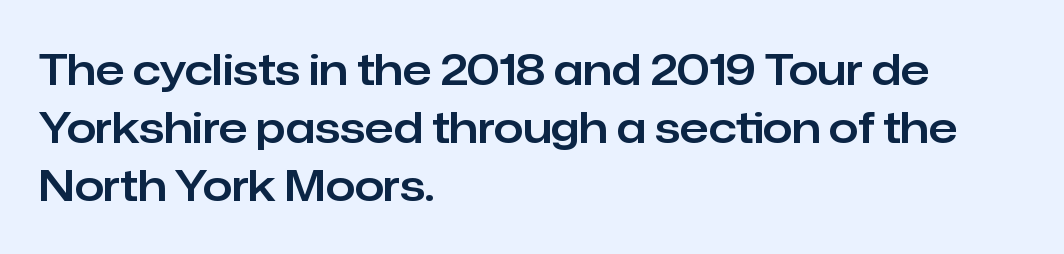
This is roman type, the default non-slanted kind. Casual observation: everything's shoved over to the left. Rule under the text: the space is simply empty. The rows are spaced the way most documents space them. Regarding serifs, this sample does without them. Is this a fixed-width face? No — the glyphs have proportional, varying widths.
